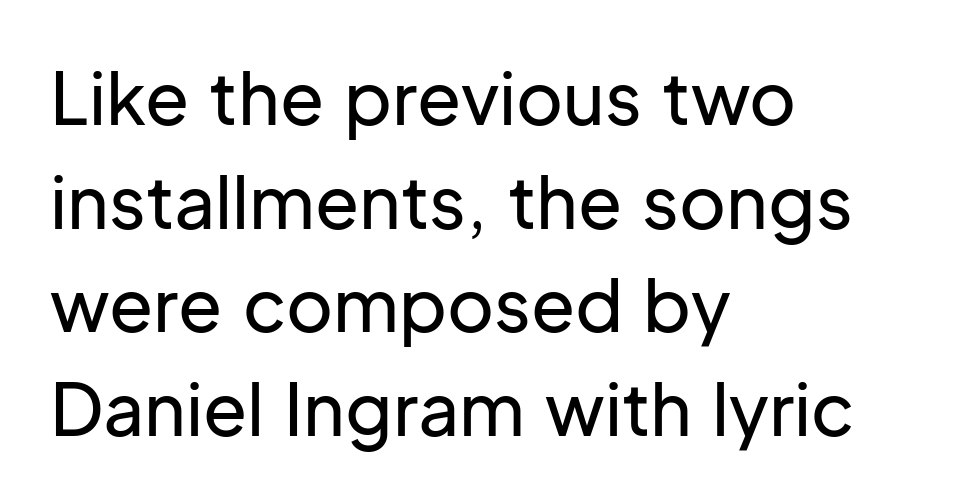
Q: Is the text italic (slanted)? A: No, it is upright.
Q: Is the typeface a serif or a sans-serif typeface? A: Sans-serif.
Q: Is the text underlined? A: No.
Q: How is the paragraph aligned? A: Left-aligned.
Q: Is the spacing between letters normal or unusually wide? A: Normal.
Q: Is the spacing between lines tight, normal or loose? A: Normal.
Q: Width (condensed, normal, or wide)? A: Normal.
Q: Stroke contrast? A: Low.
Q: x-height? A: Medium.
Q: Monospaced? A: No.
